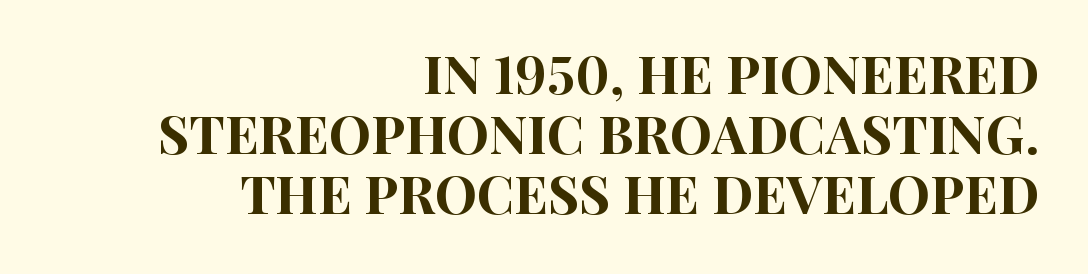
Does extra space separate the letters? No, they use regular spacing. Does the copy run flush right? Yes — the right margin is perfectly even. Is there much room between lines? No — they nearly touch. Check under the words: just untouched page. When letters stand straight like this, we call the style roman or upright. You can tell from the bare stems that sans-serif type was used.
